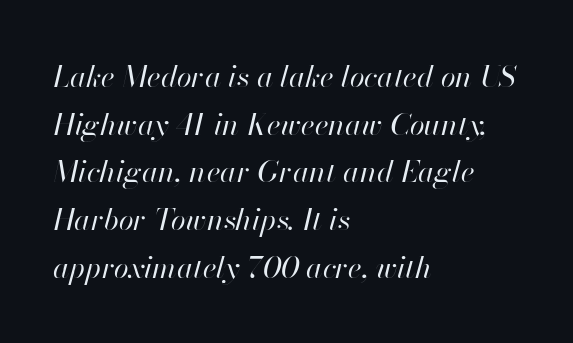
The image shows 30 px regular-weight type, italic (leaning right); set left-aligned, normal line spacing (1.59x), normal letter spacing, not underlined; high stroke contrast and a small x-height.
